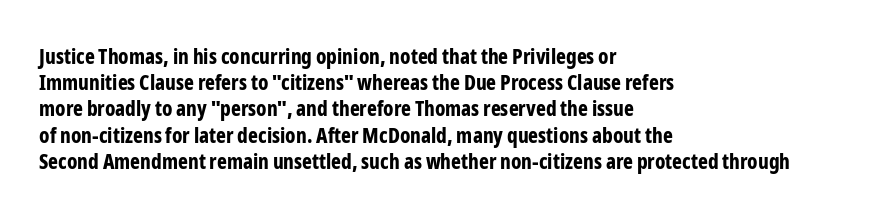
Does the weight exceed regular? Yes, all the way to bold. A typesetter would mark this as roman, not italic. The glyphs are unaccompanied by any horizontal stroke below them. Interline gaps are of average width in this sample. The horizontal fit of the characters is conventional and even.
